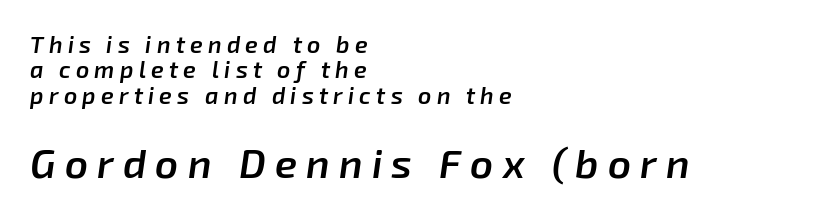
{"italic": "yes", "lean": "right", "slant_degrees": 8, "bold": "semi", "weight": "semibold", "width": "normal", "stroke_contrast": "low", "x_height": "medium", "monospaced": "no", "underline": "no", "align": "left", "line_spacing": "tight", "line_spacing_ratio": 1.1, "letter_spacing": "wide", "letter_spacing_em": 0.23, "larger_block": "second", "size_ratio": 1.74, "glyph_px": 40}
